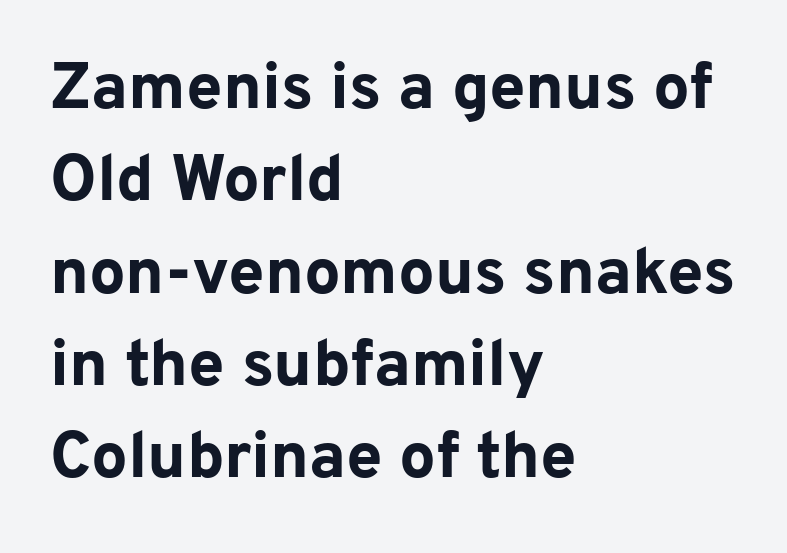
Q: Is the text bold? A: Yes.
Q: Is the text italic (slanted)? A: No, it is upright.
Q: Is the typeface a serif or a sans-serif typeface? A: Sans-serif.
Q: Is the text underlined? A: No.
Q: How is the paragraph aligned? A: Left-aligned.
Q: Is the spacing between letters normal or unusually wide? A: Normal.
Q: Is the spacing between lines tight, normal or loose? A: Normal.
Q: Width (condensed, normal, or wide)? A: Normal.
Q: Stroke contrast? A: Low.
Q: x-height? A: Medium.
Q: Monospaced? A: No.
